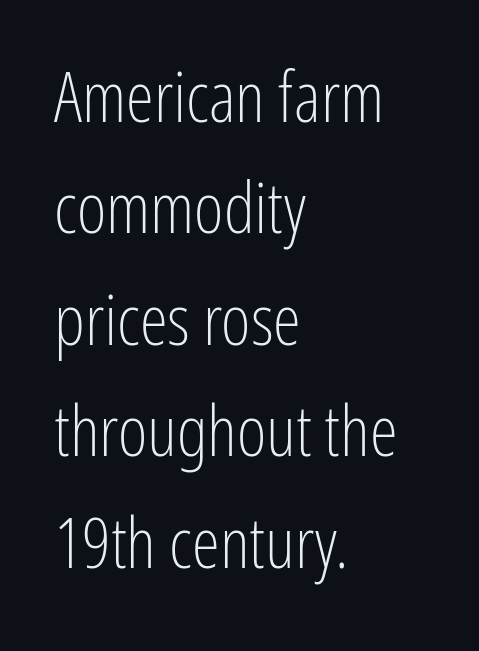
{"serif": "no", "italic": "no", "bold": "no", "weight": "light", "width": "condensed", "stroke_contrast": "low", "x_height": "medium", "monospaced": "no", "underline": "no", "align": "left", "line_spacing": "normal", "line_spacing_ratio": 1.57, "letter_spacing": "normal", "letter_spacing_em": 0.0, "glyph_px": 71}
